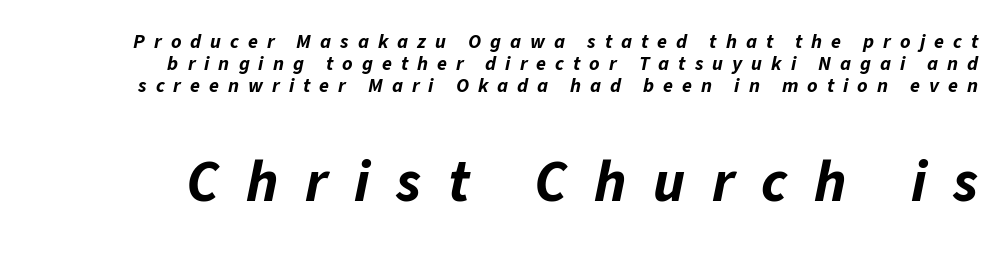
Q: Is the text bold? A: Yes.
Q: Is the text italic (slanted)? A: Yes, it leans right by about 11 degrees.
Q: Is the text underlined? A: No.
Q: Is the spacing between letters normal or unusually wide? A: Unusually wide.
Q: Is the spacing between lines tight, normal or loose? A: Tight.
Q: Which block of text is set in a larger size, the first (top) or the second (bottom)? A: The second (bottom) one.
Q: Width (condensed, normal, or wide)? A: Normal.
Q: Stroke contrast? A: Low.
Q: x-height? A: Medium.
Q: Monospaced? A: No.
